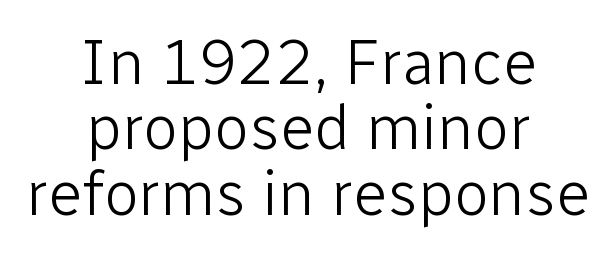
The image shows 64 px light sans-serif type, upright; set centered, tight line spacing (1.02x), normal letter spacing, not underlined; low stroke contrast and a medium x-height.
